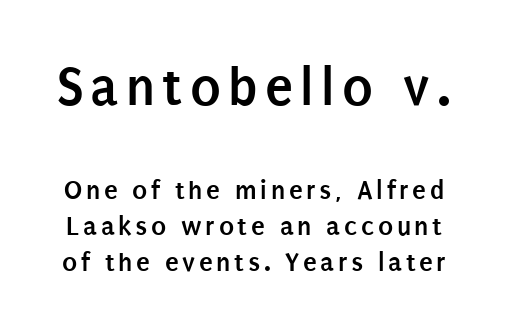
{"serif": "no", "italic": "no", "bold": "yes", "weight": "semibold", "width": "condensed", "stroke_contrast": "low", "x_height": "large", "monospaced": "no", "underline": "no", "line_spacing": "normal", "line_spacing_ratio": 1.29, "larger_block": "first", "size_ratio": 2.04, "glyph_px": 57}
